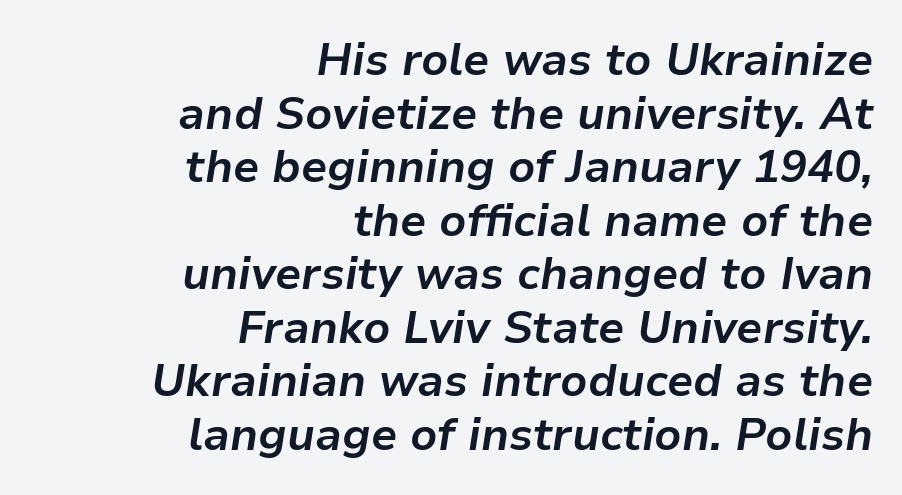
{"italic": "yes", "lean": "right", "slant_degrees": 9, "bold": "yes", "weight": "bold", "width": "normal", "stroke_contrast": "low", "x_height": "medium", "monospaced": "no", "underline": "no", "align": "right", "line_spacing_ratio": 1.19, "letter_spacing": "normal", "letter_spacing_em": 0.0, "glyph_px": 45}
